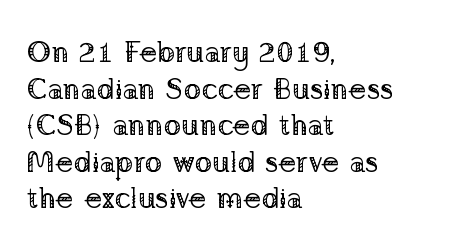
Q: Is the text bold? A: No.
Q: Is the text italic (slanted)? A: No, it is upright.
Q: Is the typeface a serif or a sans-serif typeface? A: Serif.
Q: Is the text underlined? A: No.
Q: How is the paragraph aligned? A: Left-aligned.
Q: Is the spacing between letters normal or unusually wide? A: Normal.
Q: Width (condensed, normal, or wide)? A: Normal.
Q: Stroke contrast? A: Low.
Q: x-height? A: Medium.
Q: Monospaced? A: No.
